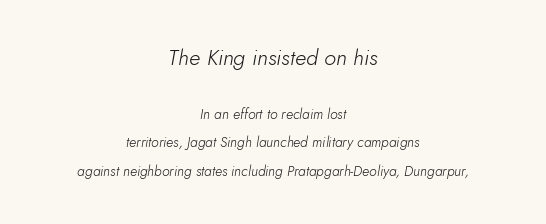
Q: Is the text bold? A: No.
Q: Is the text italic (slanted)? A: Yes, it leans right by about 10 degrees.
Q: Is the text underlined? A: No.
Q: How is the paragraph aligned? A: Centered.
Q: Is the spacing between letters normal or unusually wide? A: Normal.
Q: Is the spacing between lines tight, normal or loose? A: Loose.
Q: Which block of text is set in a larger size, the first (top) or the second (bottom)? A: The first (top) one.
